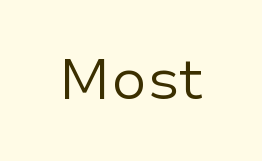
{"serif": "no", "italic": "no", "bold": "no", "weight": "regular", "width": "normal", "stroke_contrast": "low", "x_height": "medium", "monospaced": "no", "underline": "no", "letter_spacing": "normal", "letter_spacing_em": 0.0, "glyph_px": 57}
